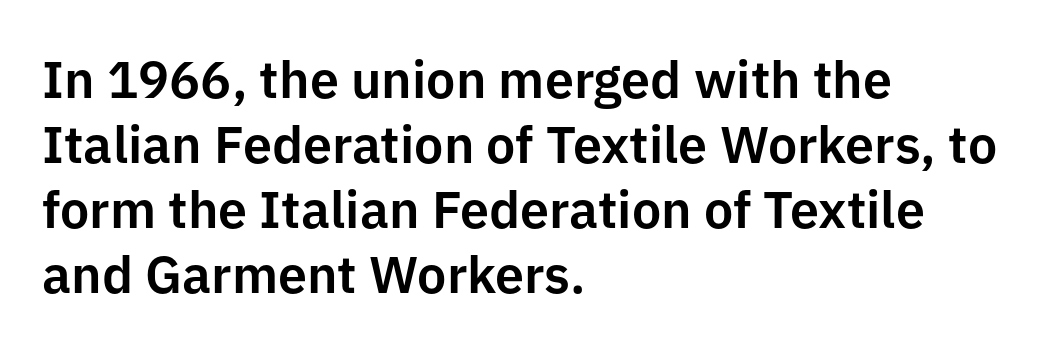
Each new line begins a customary step beneath the previous one. Words appear dense and cohesive because spacing is normal. Check under the words: just untouched page. You could not count columns in this text — the font is proportionally spaced. No italicization has been applied; the sample stays upright. The rendering anchors every line to the left-hand side.
